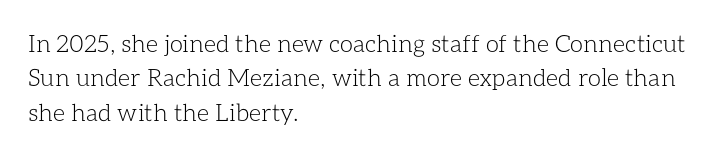
The image shows 24 px text type, upright; set left-aligned, normal line spacing (1.43x), normal letter spacing, not underlined.
